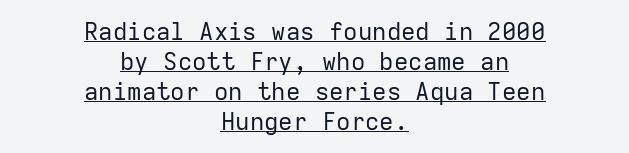
{"italic": "no", "bold": "no", "underline": "yes", "align": "center", "line_spacing": "normal", "line_spacing_ratio": 1.25, "letter_spacing": "normal", "letter_spacing_em": 0.0, "glyph_px": 24}
